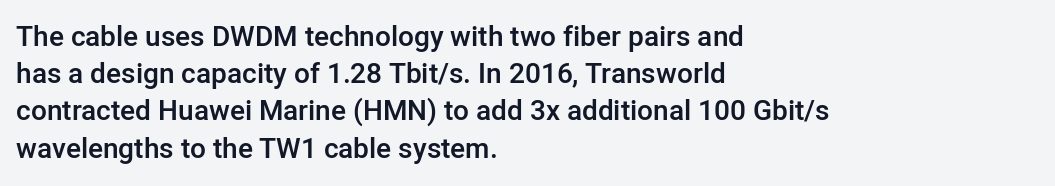
Q: Is the text bold? A: Semi-bold.
Q: Is the text italic (slanted)? A: No, it is upright.
Q: Is the typeface a serif or a sans-serif typeface? A: Sans-serif.
Q: Is the text underlined? A: No.
Q: How is the paragraph aligned? A: Left-aligned.
Q: Is the spacing between letters normal or unusually wide? A: Normal.
Q: Is the spacing between lines tight, normal or loose? A: Normal.
Q: Width (condensed, normal, or wide)? A: Normal.
Q: Stroke contrast? A: Low.
Q: x-height? A: Medium.
Q: Monospaced? A: No.
